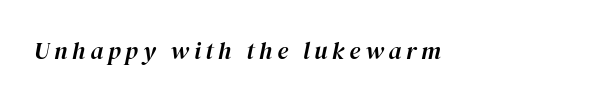
{"italic": "yes", "lean": "right", "slant_degrees": 12, "underline": "no", "letter_spacing": "wide", "letter_spacing_em": 0.2, "glyph_px": 24}
